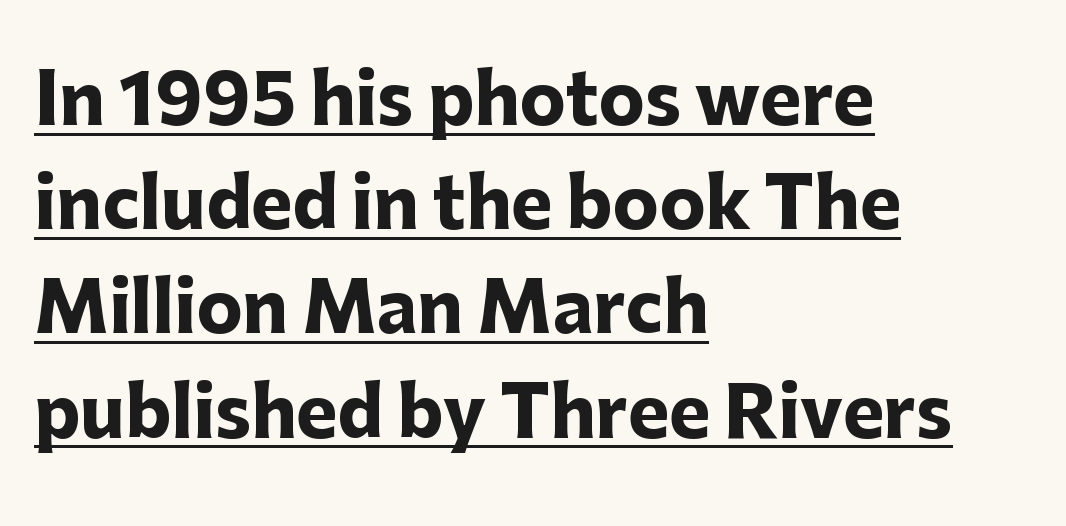
Q: Is the text bold? A: Yes.
Q: Is the text italic (slanted)? A: No, it is upright.
Q: Is the typeface a serif or a sans-serif typeface? A: Sans-serif.
Q: Is the text underlined? A: Yes.
Q: How is the paragraph aligned? A: Left-aligned.
Q: Is the spacing between letters normal or unusually wide? A: Normal.
Q: Is the spacing between lines tight, normal or loose? A: Normal.
Q: Width (condensed, normal, or wide)? A: Normal.
Q: Stroke contrast? A: Low.
Q: x-height? A: Medium.
Q: Monospaced? A: No.
